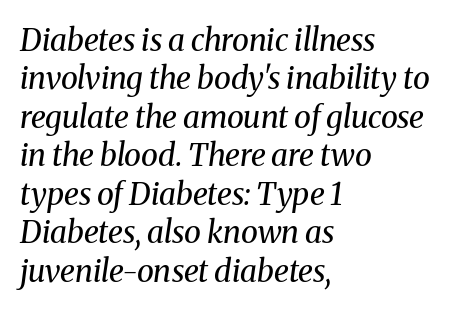
The image shows 31 px regular-weight serif type, italic (leaning right); set left-aligned, line spacing 1.24x, normal letter spacing, not underlined; medium stroke contrast and a medium x-height.
